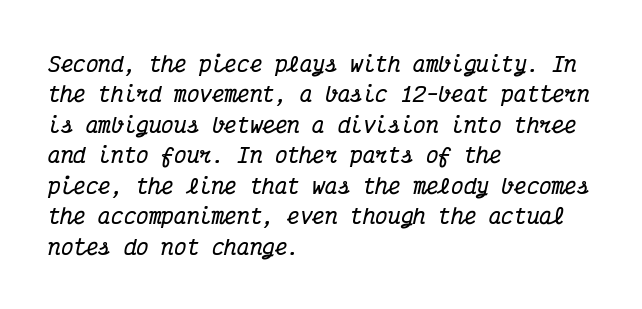
The image shows 21 px bold type, italic (leaning right); set left-aligned, normal line spacing (1.45x), normal letter spacing, not underlined.
